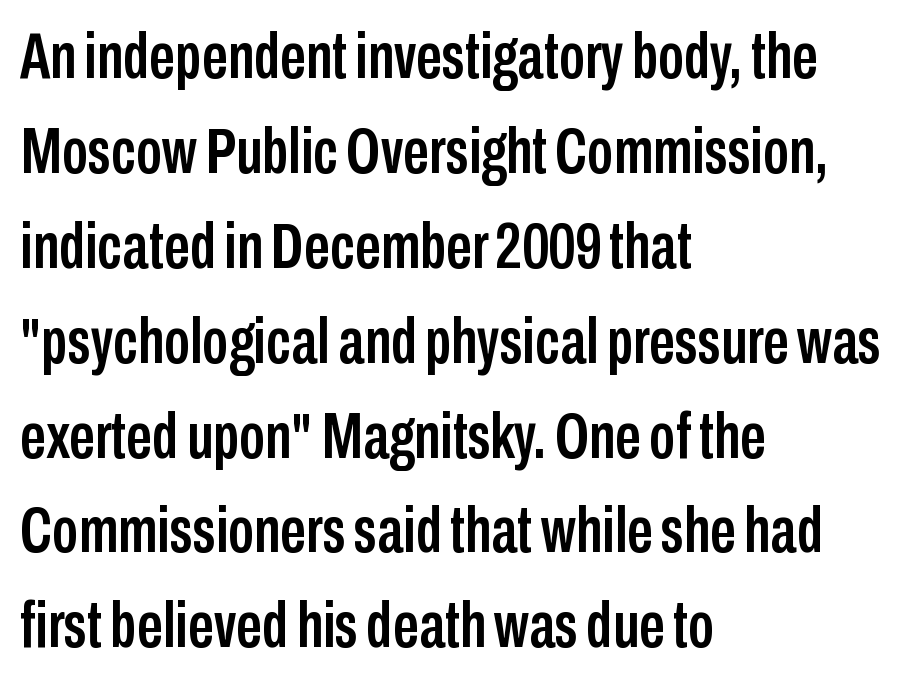
{"serif": "no", "italic": "no", "width": "condensed", "stroke_contrast": "low", "x_height": "medium", "monospaced": "no", "underline": "no", "align": "left", "line_spacing": "normal", "line_spacing_ratio": 1.46, "letter_spacing": "normal", "letter_spacing_em": 0.0, "glyph_px": 65}
